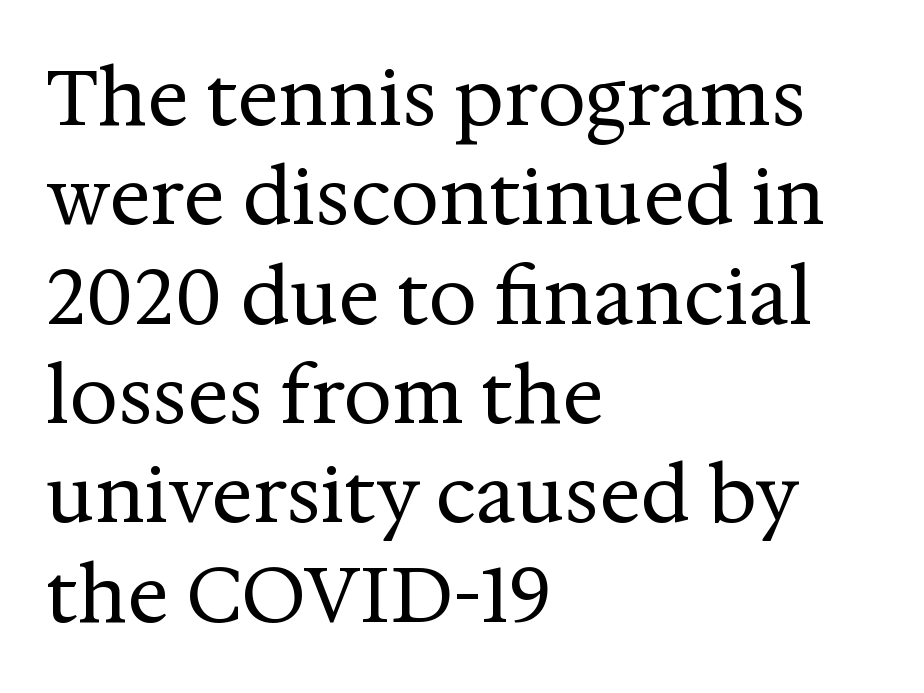
The image shows 77 px regular-weight serif type, upright; set left-aligned, normal line spacing (1.29x), normal letter spacing, not underlined; medium stroke contrast and a medium x-height.
